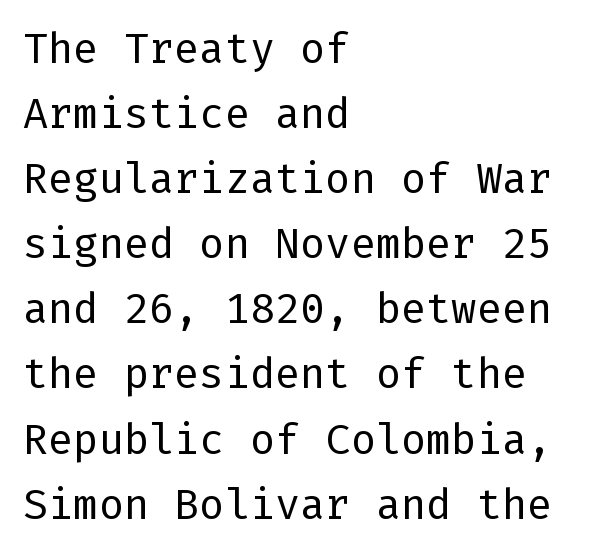
The image shows 42 px regular-weight sans-serif type, upright; set left-aligned, normal line spacing (1.55x), normal letter spacing, not underlined; low stroke contrast and a medium x-height.
